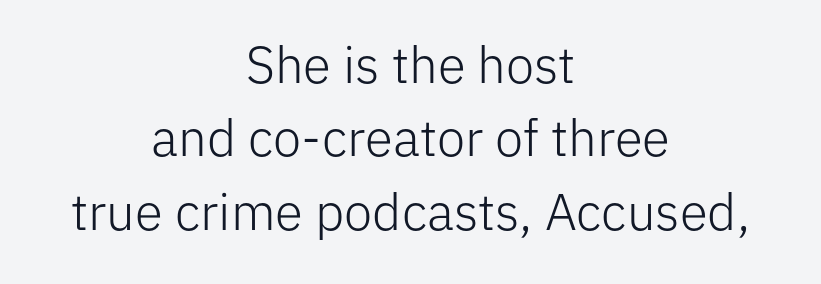
{"serif": "no", "italic": "no", "bold": "no", "weight": "light", "width": "normal", "stroke_contrast": "low", "x_height": "medium", "monospaced": "no", "underline": "no", "align": "center", "line_spacing": "normal", "line_spacing_ratio": 1.44, "letter_spacing": "normal", "letter_spacing_em": 0.0, "glyph_px": 51}
